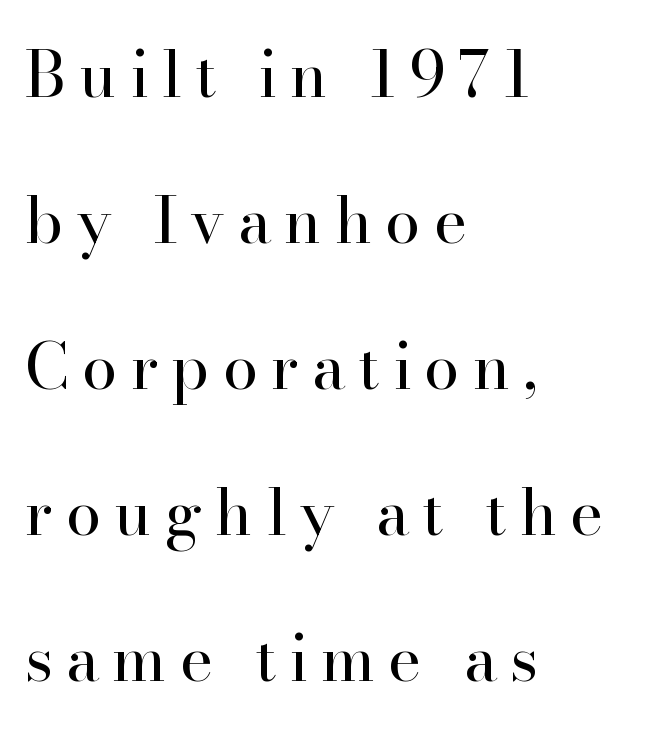
The image shows 64 px regular-weight serif type, upright; set left-aligned, loose line spacing (2.28x), unusually wide letter spacing (+0.2 em), not underlined; high stroke contrast and a small x-height.
